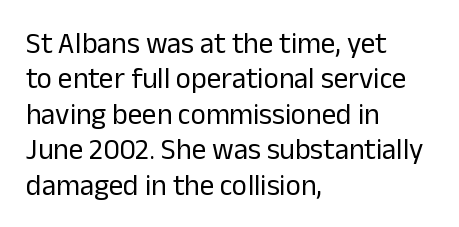
{"serif": "no", "italic": "no", "bold": "no", "weight": "regular", "width": "normal", "stroke_contrast": "low", "x_height": "medium", "monospaced": "no", "underline": "no", "align": "left", "line_spacing_ratio": 1.22, "letter_spacing": "normal", "letter_spacing_em": 0.0, "glyph_px": 29}
